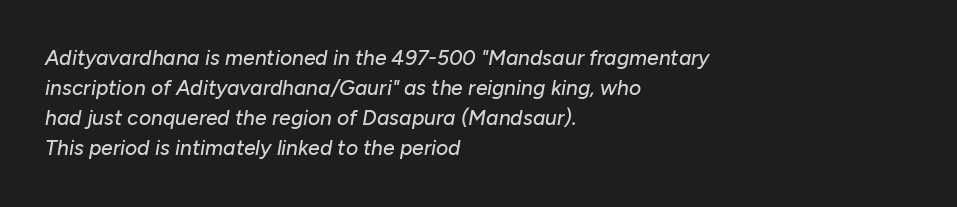
The image shows 21 px text type, italic (leaning right); set left-aligned, normal line spacing (1.43x), normal letter spacing, not underlined.
